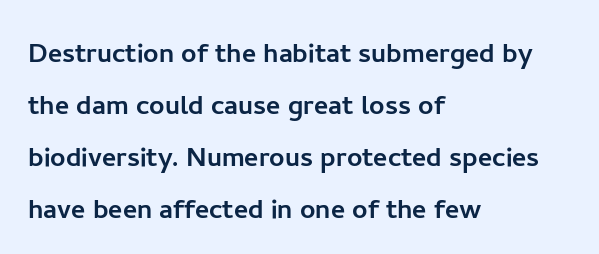
The rendering uses a moderate line-height, typical for paragraphs. A bare baseline throughout the passage. Classification — sans serif. Words appear dense and cohesive because spacing is normal. Reading down the block, your eye returns to a fixed left position each line.
